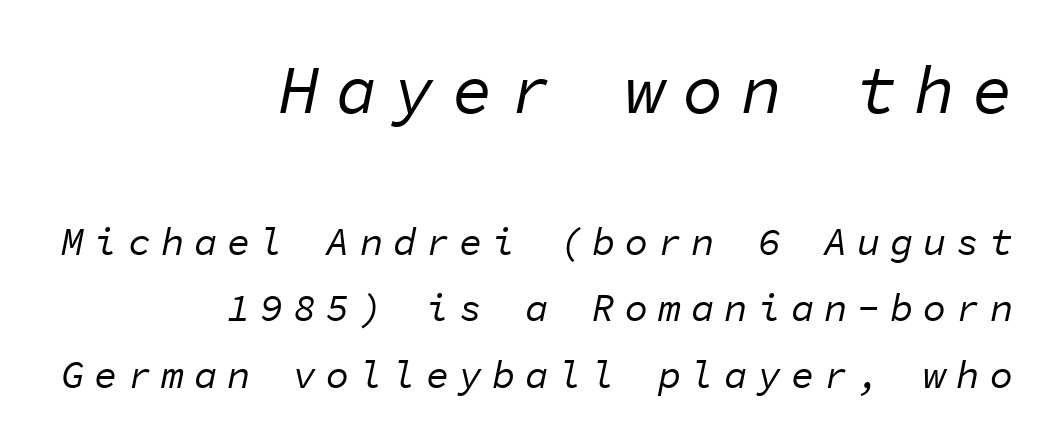
Unmarked baselines from the first word to the last. Line spacing here is normal. The text block is weighted toward the right margin, trailing off unevenly leftward. You get the large type first, then a drop to smaller type.
